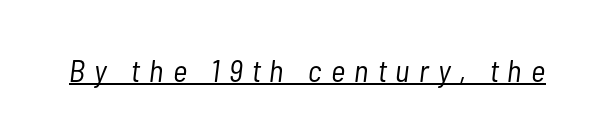
The image shows 31 px light, condensed type, italic (leaning right); set unusually wide letter spacing (+0.3 em), underlined; low stroke contrast and a medium x-height.
